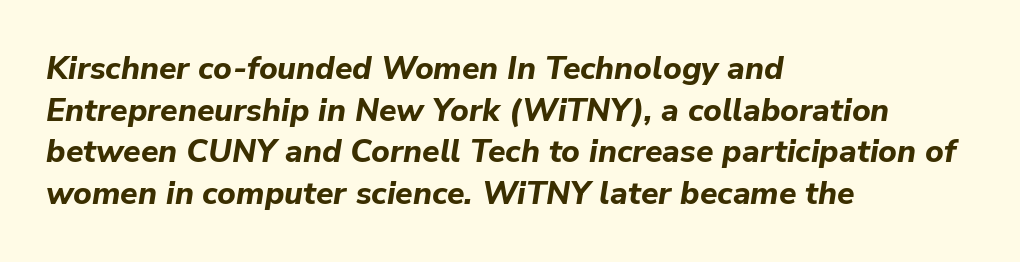
This sample is left-justified, so line endings fall wherever the words run out. This sample has the flowing, uneven cadence of proportional lettering. Pretty heavy lettering here — definitely bold. No word sits above an underline. Glyph-to-glyph distance matches everyday printed text. If you drew a line through each stem, it would be angled.
